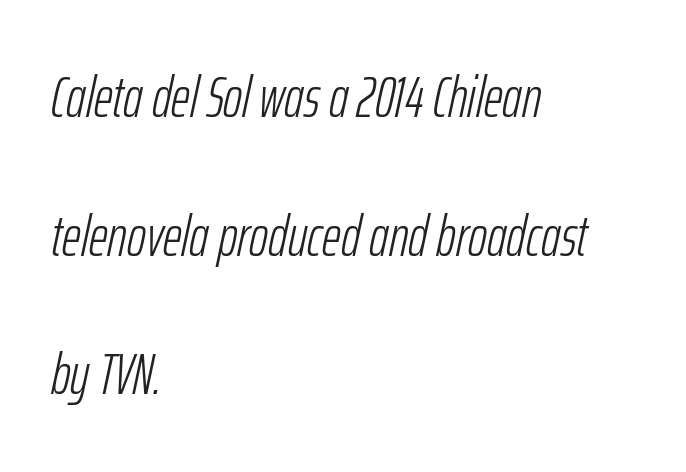
Nobody drew a line under any word here. The face used here is proportionally spaced, like ordinary book or web type. What's the leading like? Stretched, with rows far apart. Short note: letters normally spaced.
